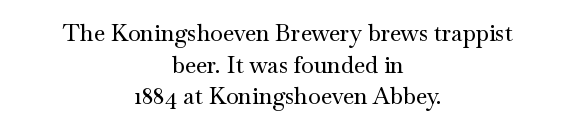
Q: Is the text italic (slanted)? A: No, it is upright.
Q: Is the text underlined? A: No.
Q: How is the paragraph aligned? A: Centered.
Q: Is the spacing between letters normal or unusually wide? A: Normal.
Q: Is the spacing between lines tight, normal or loose? A: Normal.
